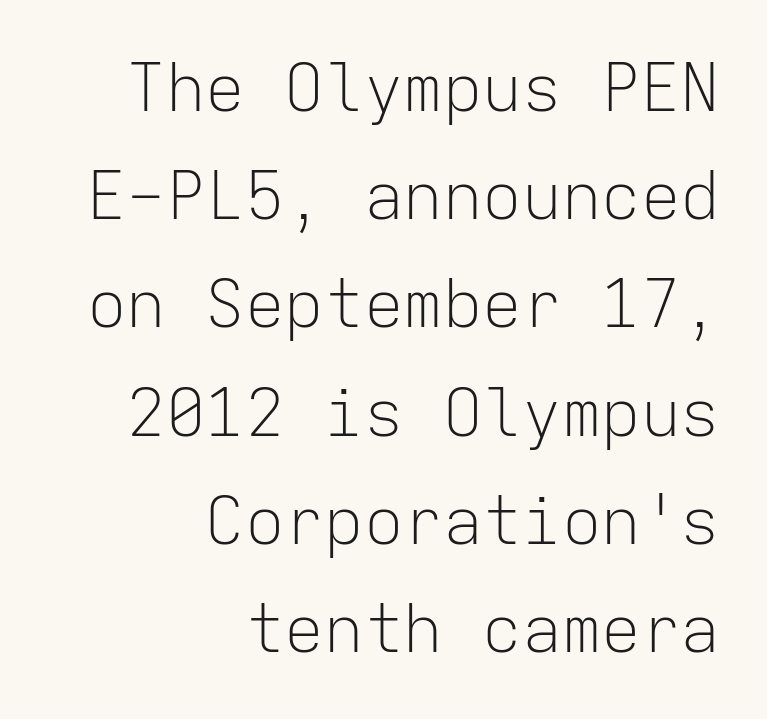
Glance below the letters and you will spot only blank space. The leading is moderate, giving the passage an even texture. The letters stand upright; this is a roman face. Letterform terminals end flat and unadorned throughout the passage.
